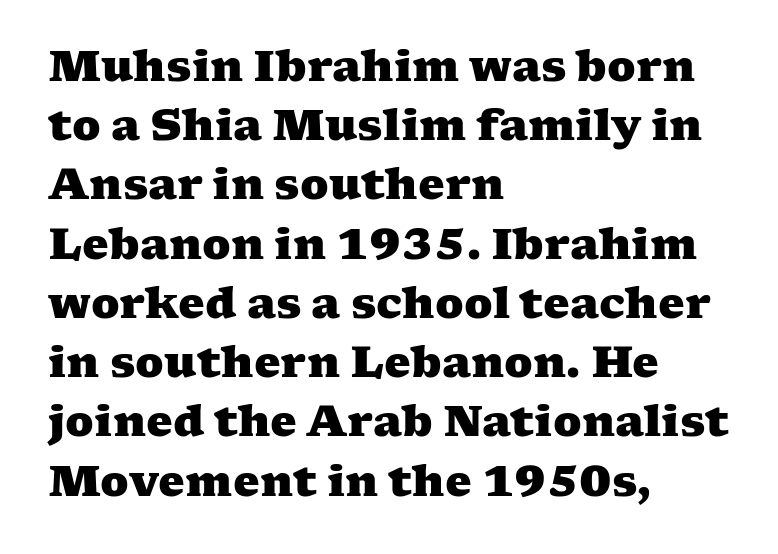
{"serif": "yes", "bold": "yes", "weight": "heavy", "width": "wide", "stroke_contrast": "medium", "x_height": "medium", "monospaced": "no", "underline": "no", "align": "left", "line_spacing": "normal", "line_spacing_ratio": 1.41, "letter_spacing": "normal", "letter_spacing_em": 0.0, "glyph_px": 42}
